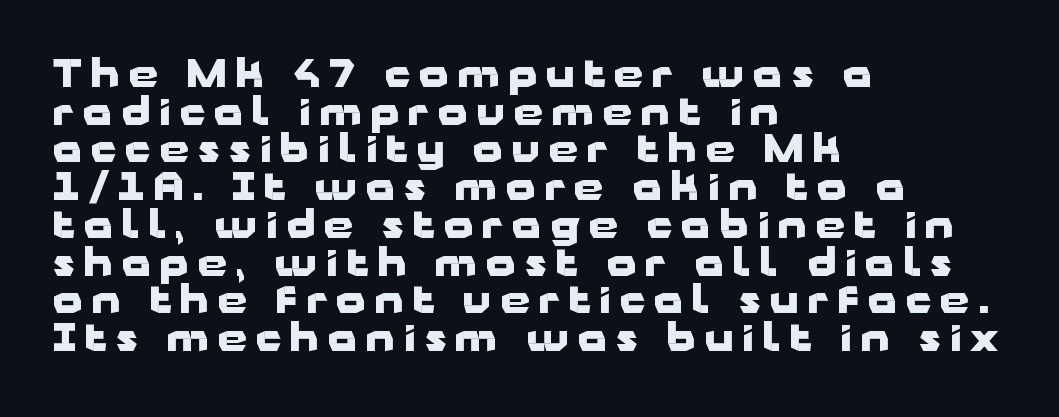
Q: Is the text bold? A: Yes.
Q: Is the text italic (slanted)? A: No, it is upright.
Q: Is the typeface a serif or a sans-serif typeface? A: Sans-serif.
Q: Is the text underlined? A: No.
Q: How is the paragraph aligned? A: Left-aligned.
Q: Is the spacing between letters normal or unusually wide? A: Unusually wide.
Q: Is the spacing between lines tight, normal or loose? A: Tight.
Q: Width (condensed, normal, or wide)? A: Wide.
Q: Stroke contrast? A: Low.
Q: x-height? A: Medium.
Q: Monospaced? A: No.
